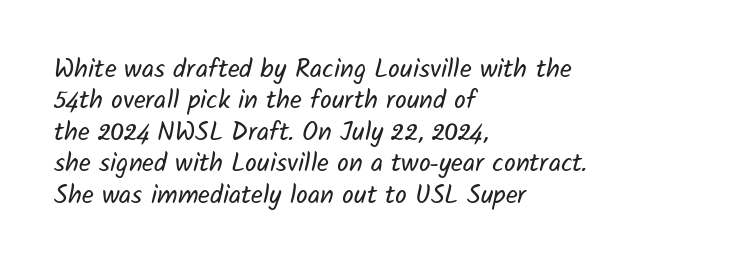
The image shows 26 px text type; set left-aligned, line spacing 1.21x, normal letter spacing, not underlined.
